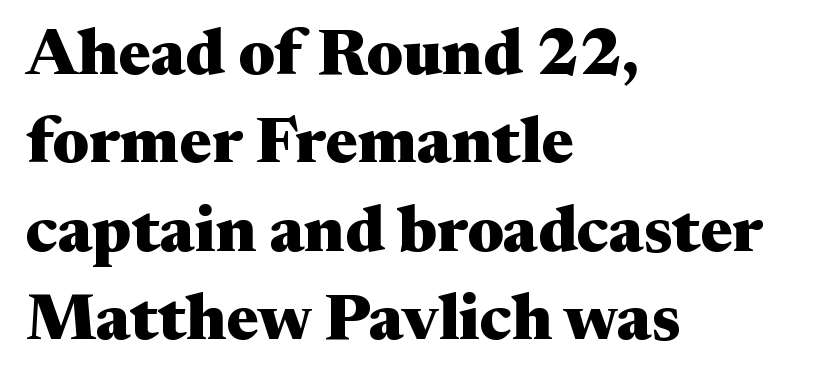
The strokes are fattened all the way to bold. Does the lettering tilt? It doesn't — this is upright. Between one letter and the next there's only the usual sliver of space. The face used here is seriffed, in the tradition of book romans. The zone under the glyphs is completely vacant.
